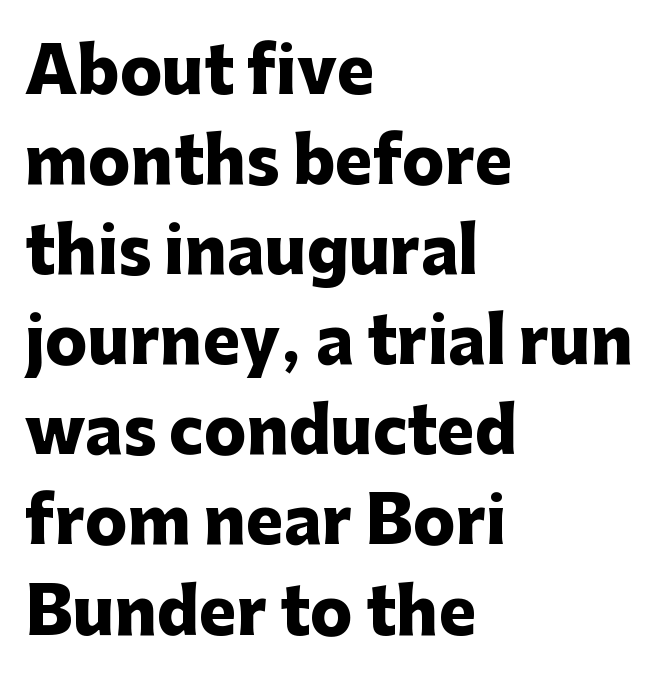
{"serif": "no", "italic": "no", "bold": "yes", "weight": "heavy", "width": "normal", "stroke_contrast": "low", "x_height": "medium", "monospaced": "no", "underline": "no", "align": "left", "line_spacing": "normal", "line_spacing_ratio": 1.43, "letter_spacing": "normal", "letter_spacing_em": 0.0, "glyph_px": 63}
